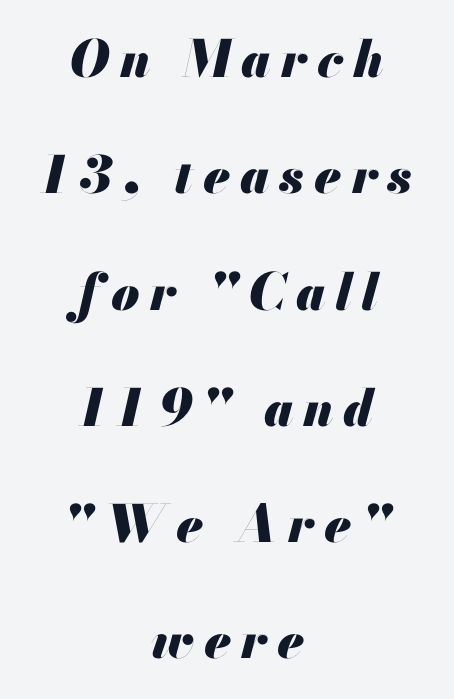
The image shows 51 px heavy type, italic (leaning right); set centered, loose line spacing (2.28x), unusually wide letter spacing (+0.2 em), not underlined; medium stroke contrast and a small x-height.
